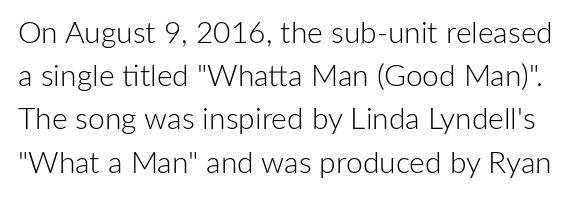
{"serif": "no", "italic": "no", "bold": "no", "weight": "light", "width": "normal", "stroke_contrast": "low", "x_height": "medium", "monospaced": "no", "underline": "no", "line_spacing": "normal", "line_spacing_ratio": 1.44, "letter_spacing": "normal", "letter_spacing_em": 0.0, "glyph_px": 30}
